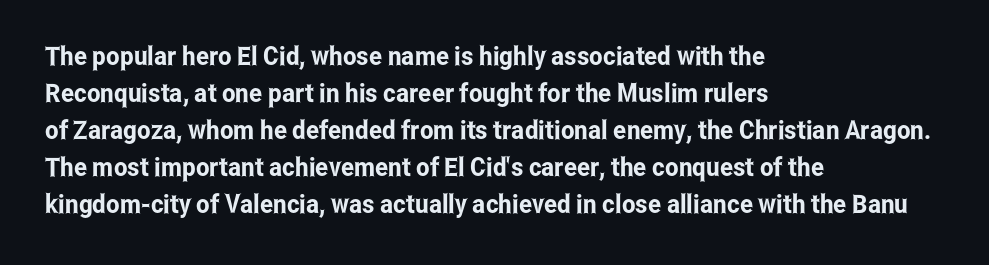
The image shows 26 px text type, upright; set left-aligned, normal line spacing (1.42x), normal letter spacing, not underlined.
